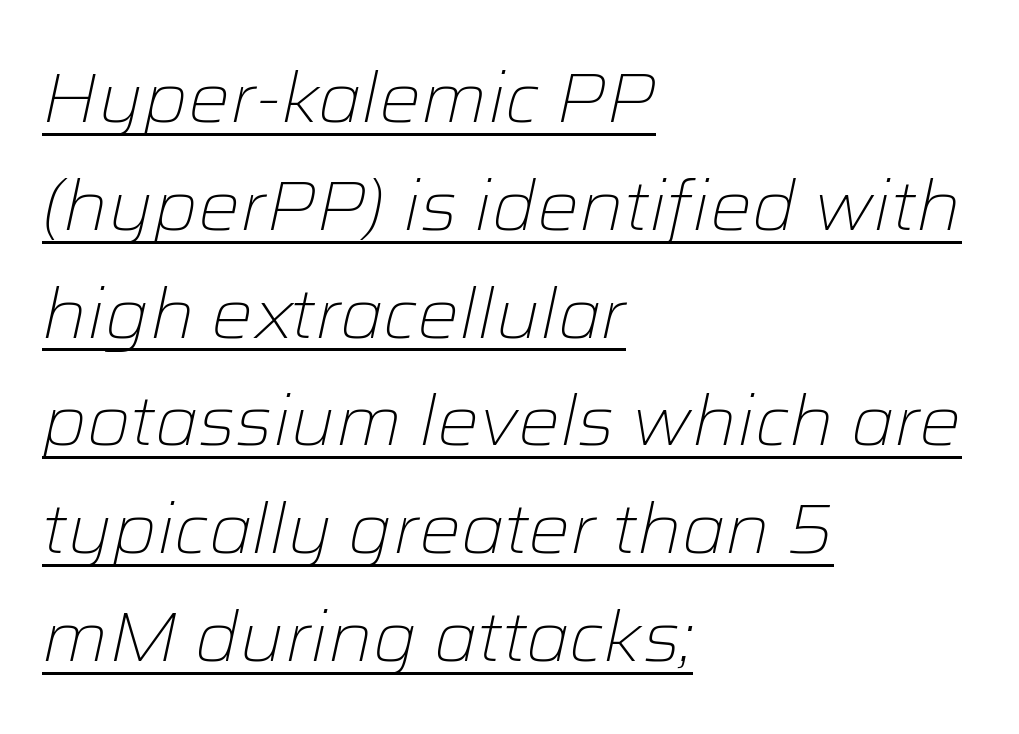
The image shows 70 px light type, italic (leaning right); set left-aligned, normal line spacing (1.54x), normal letter spacing, underlined; low stroke contrast and a medium x-height.
